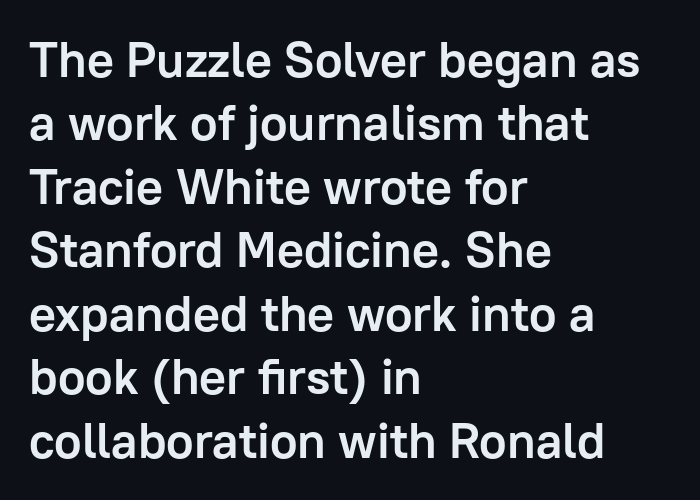
The image shows 50 px semibold sans-serif type, upright; set left-aligned, normal line spacing (1.27x), normal letter spacing, not underlined; low stroke contrast and a medium x-height.
